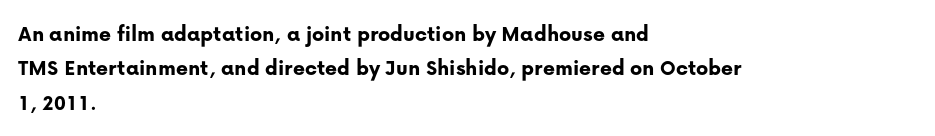
The image shows 23 px bold type, upright; set left-aligned, normal line spacing (1.49x), normal letter spacing, not underlined.
